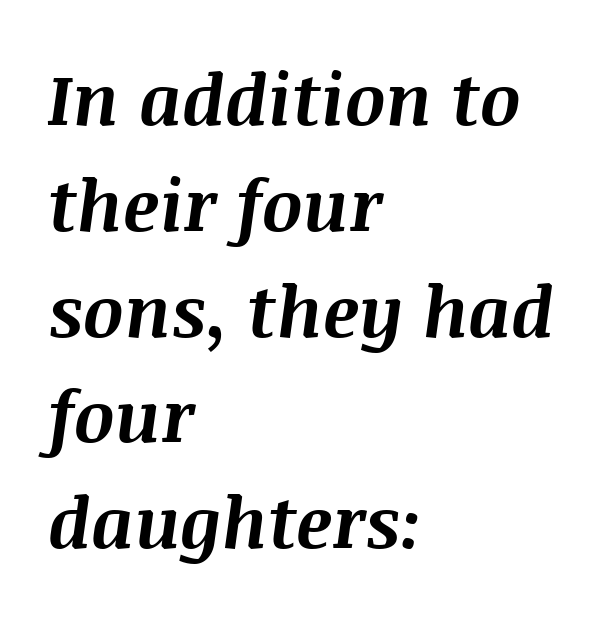
The image shows 71 px bold type, italic (leaning right); set left-aligned, normal line spacing (1.49x), normal letter spacing, not underlined; medium stroke contrast and a large x-height.
